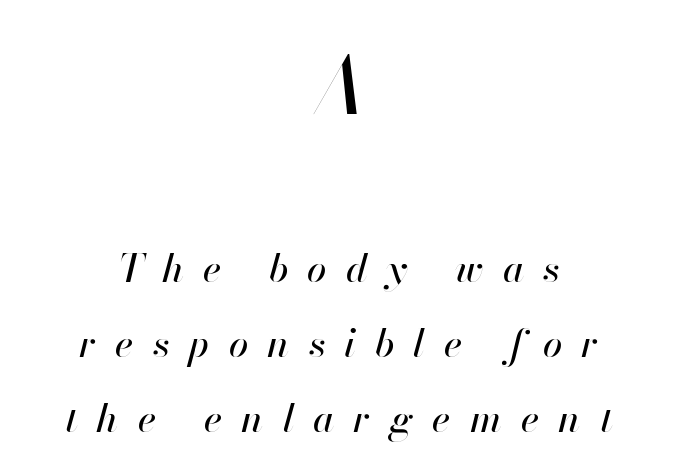
The image shows 78 px text type, italic (leaning right); set centered, loose line spacing (1.92x), unusually wide letter spacing (+0.49 em), not underlined; the first (top) block is 2.0x larger; high stroke contrast and a small x-height.
